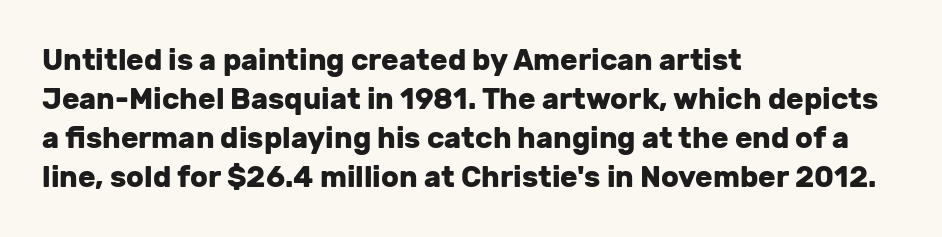
{"serif": "no", "italic": "no", "bold": "yes", "weight": "heavy", "width": "normal", "stroke_contrast": "low", "x_height": "medium", "monospaced": "no", "underline": "no", "align": "left", "line_spacing": "normal", "line_spacing_ratio": 1.34, "letter_spacing": "normal", "letter_spacing_em": 0.0, "glyph_px": 29}
